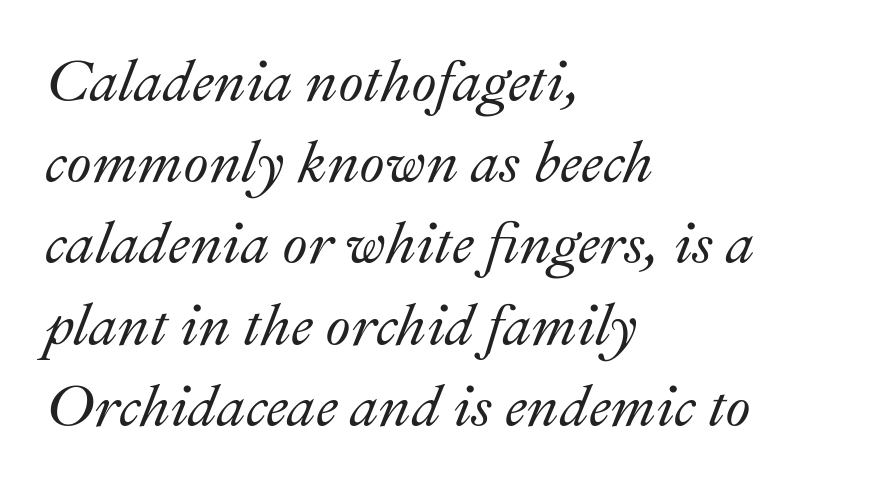
{"italic": "yes", "lean": "right", "slant_degrees": 22, "width": "normal", "stroke_contrast": "medium", "x_height": "small", "monospaced": "no", "underline": "no", "align": "left", "line_spacing": "normal", "line_spacing_ratio": 1.4, "letter_spacing": "normal", "letter_spacing_em": 0.0, "glyph_px": 58}
